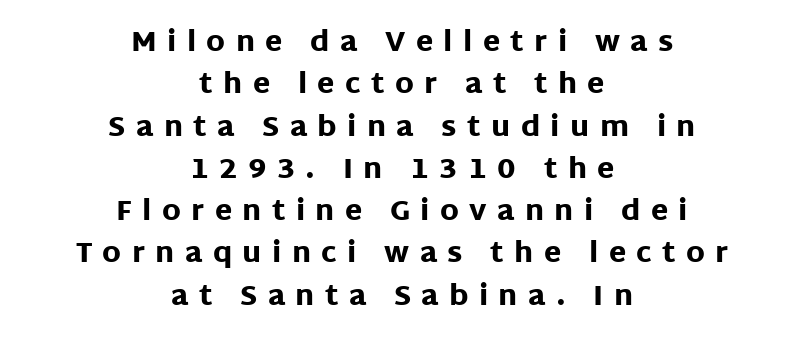
The image shows 28 px heavy sans-serif type, upright; set centered, normal line spacing (1.51x), unusually wide letter spacing (+0.37 em), not underlined; low stroke contrast and a large x-height.
